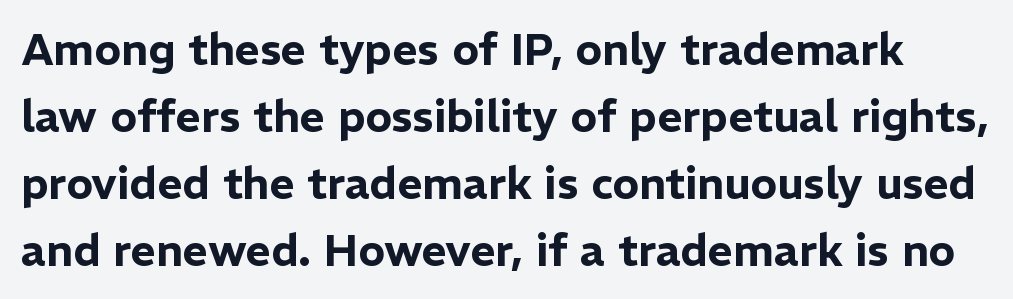
{"serif": "no", "italic": "no", "width": "normal", "stroke_contrast": "low", "x_height": "medium", "monospaced": "no", "underline": "no", "line_spacing": "normal", "line_spacing_ratio": 1.52, "letter_spacing": "normal", "letter_spacing_em": 0.0, "glyph_px": 44}
